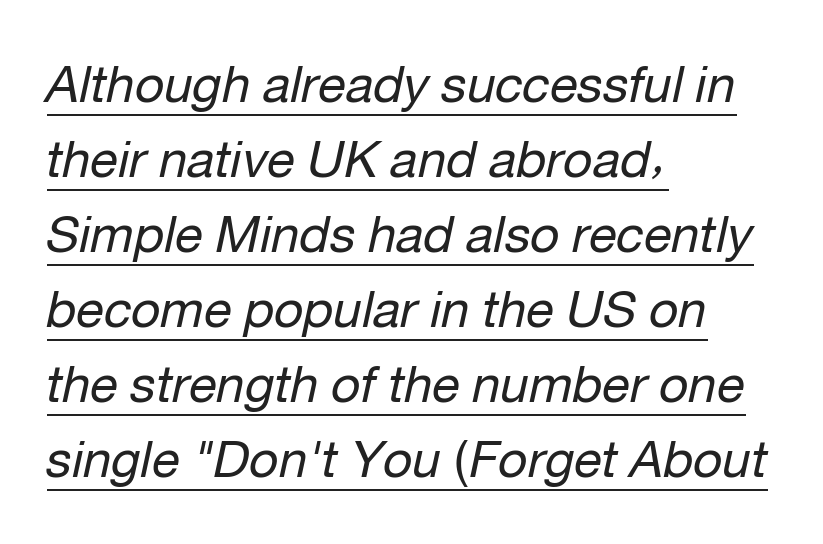
The image shows 51 px regular-weight type, italic (leaning right); set left-aligned, normal line spacing (1.47x), normal letter spacing, underlined; low stroke contrast and a medium x-height.
